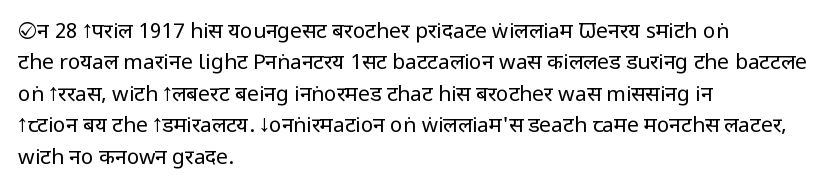
Q: Is the text bold? A: No.
Q: Is the text italic (slanted)? A: No, it is upright.
Q: Is the text underlined? A: No.
Q: How is the paragraph aligned? A: Left-aligned.
Q: Is the spacing between letters normal or unusually wide? A: Normal.
Q: Is the spacing between lines tight, normal or loose? A: Normal.
